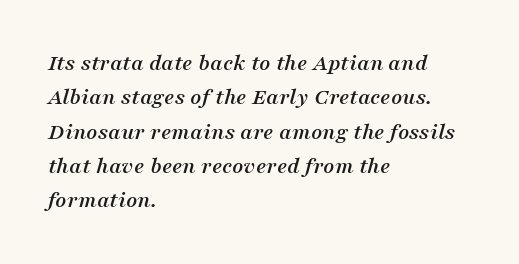
Slant detected: the letters are inclined. The rendering keeps characters at their native spacing. Where is the straight margin? On the left. Normally led — the rows are evenly, conventionally spaced. Any mark beneath the type? The region is blank.
